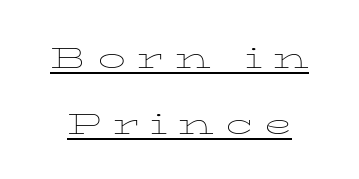
The image shows 37 px thin, wide type, upright; set line spacing 1.79x, unusually wide letter spacing (+0.29 em), underlined; low stroke contrast and a medium x-height.
